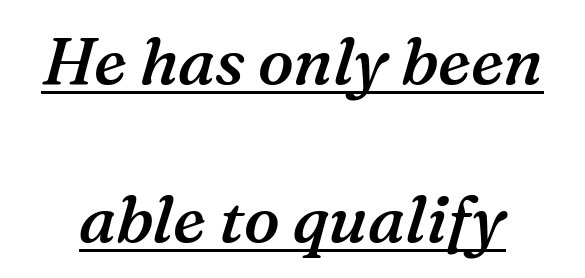
Q: Is the text bold? A: Semi-bold.
Q: Is the text italic (slanted)? A: Yes, it leans right by about 16 degrees.
Q: Is the typeface a serif or a sans-serif typeface? A: Serif.
Q: Is the text underlined? A: Yes.
Q: Is the spacing between letters normal or unusually wide? A: Normal.
Q: Is the spacing between lines tight, normal or loose? A: Loose.
Q: Width (condensed, normal, or wide)? A: Normal.
Q: Stroke contrast? A: Medium.
Q: x-height? A: Medium.
Q: Monospaced? A: No.
